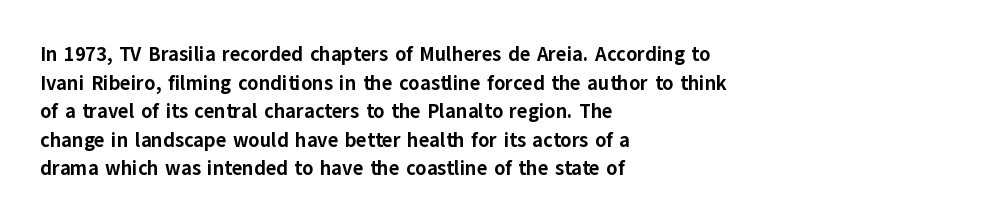
{"italic": "no", "bold": "yes", "underline": "no", "align": "left", "line_spacing": "normal", "line_spacing_ratio": 1.43, "letter_spacing": "normal", "letter_spacing_em": 0.0, "glyph_px": 20}
